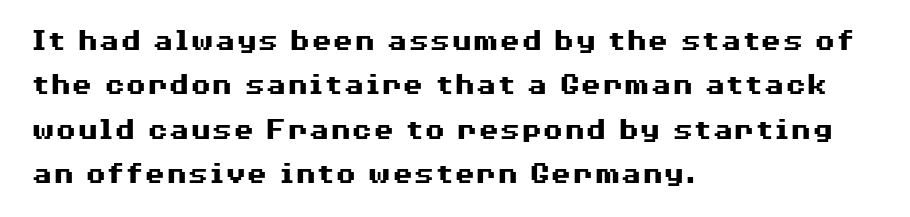
Compared with a centered layout, this one pins lines to the left instead. Serif or sans? Sans — the stroke terminals are bare. Standard letterfit; no display-style spreading of the glyphs. Strong, thick strokes mark this as bold type. Each letter keeps its own natural width here, so spacing adapts to shape.
